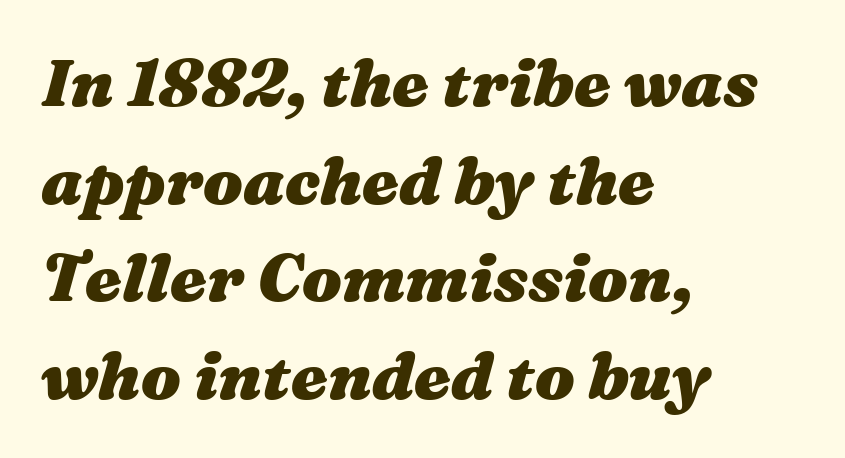
{"italic": "yes", "lean": "right", "slant_degrees": 16, "bold": "yes", "weight": "heavy", "width": "wide", "stroke_contrast": "medium", "x_height": "medium", "monospaced": "no", "underline": "no", "align": "left", "line_spacing": "normal", "line_spacing_ratio": 1.48, "letter_spacing": "normal", "letter_spacing_em": 0.0, "glyph_px": 66}
